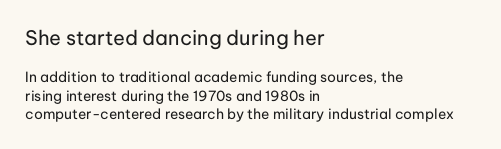
Weight: in the light-to-regular range. Typeset ragged right — the left edge is the straight one. This rendering leaves character spacing at its baseline value. The specimen omits any rule beneath the text block's lines. The lettering holds an erect, upright posture throughout. Which of the two is more prominent by size? The first, at the top.
